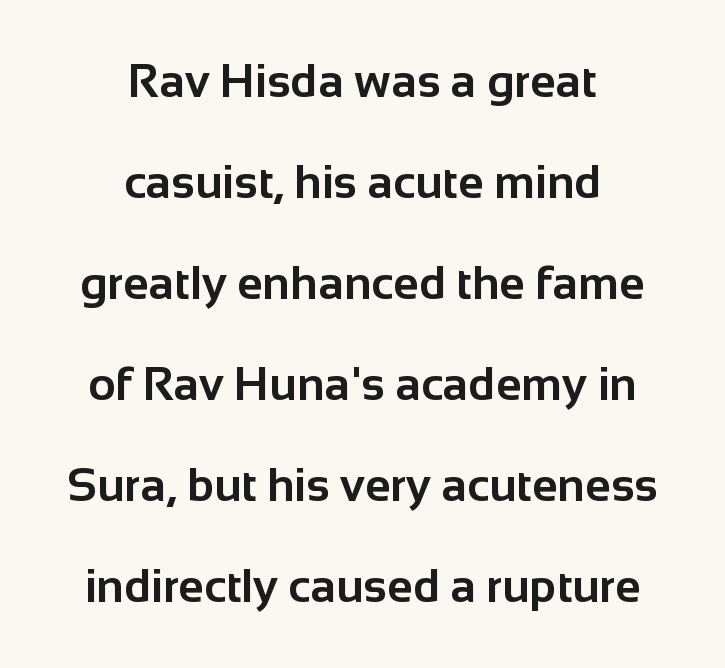
{"serif": "no", "italic": "no", "bold": "yes", "weight": "bold", "width": "normal", "stroke_contrast": "low", "x_height": "medium", "monospaced": "no", "underline": "no", "align": "center", "line_spacing": "loose", "line_spacing_ratio": 2.15, "letter_spacing": "normal", "letter_spacing_em": 0.0, "glyph_px": 47}
